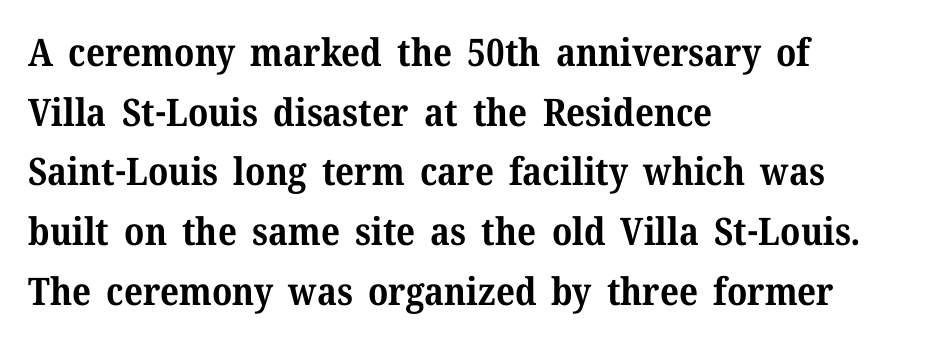
Q: Is the text bold? A: Yes.
Q: Is the text italic (slanted)? A: No, it is upright.
Q: Is the typeface a serif or a sans-serif typeface? A: Serif.
Q: Is the text underlined? A: No.
Q: How is the paragraph aligned? A: Left-aligned.
Q: Is the spacing between letters normal or unusually wide? A: Normal.
Q: Is the spacing between lines tight, normal or loose? A: Normal.
Q: Width (condensed, normal, or wide)? A: Normal.
Q: Stroke contrast? A: Medium.
Q: x-height? A: Medium.
Q: Monospaced? A: No.
